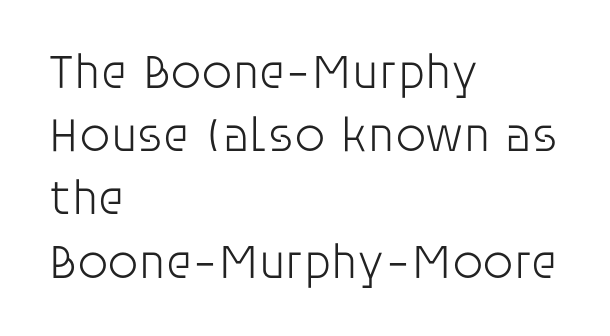
The type sits square on the baseline with zero lean. Unmarked baselines from the first word to the last. The letters carry no serifs — their stems end cleanly without finishing strokes. This sample is left-justified, so line endings fall wherever the words run out. This rendering leaves character spacing at its baseline value. Honestly, the row spacing looks completely unremarkable.
